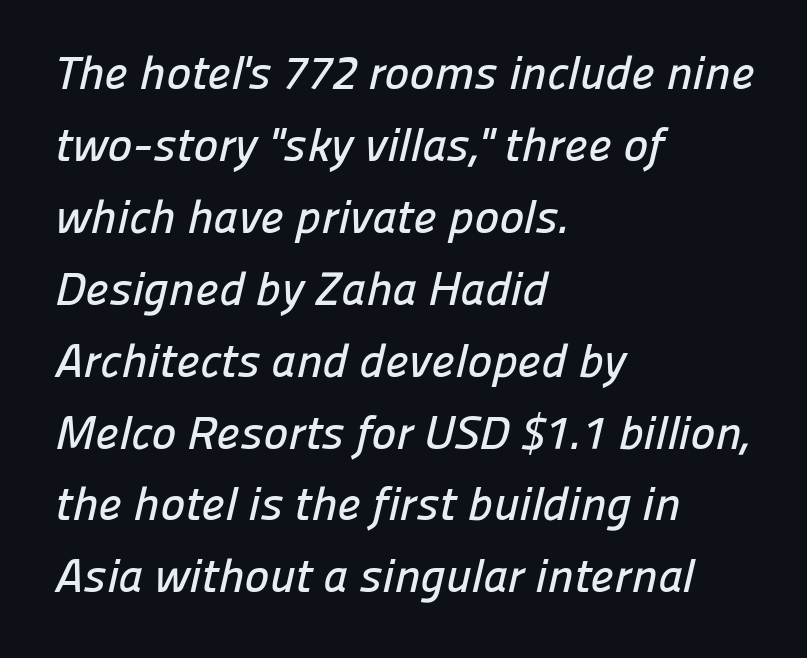
The image shows 47 px sans-serif type; set left-aligned, normal line spacing (1.53x), normal letter spacing, not underlined; low stroke contrast and a medium x-height.
